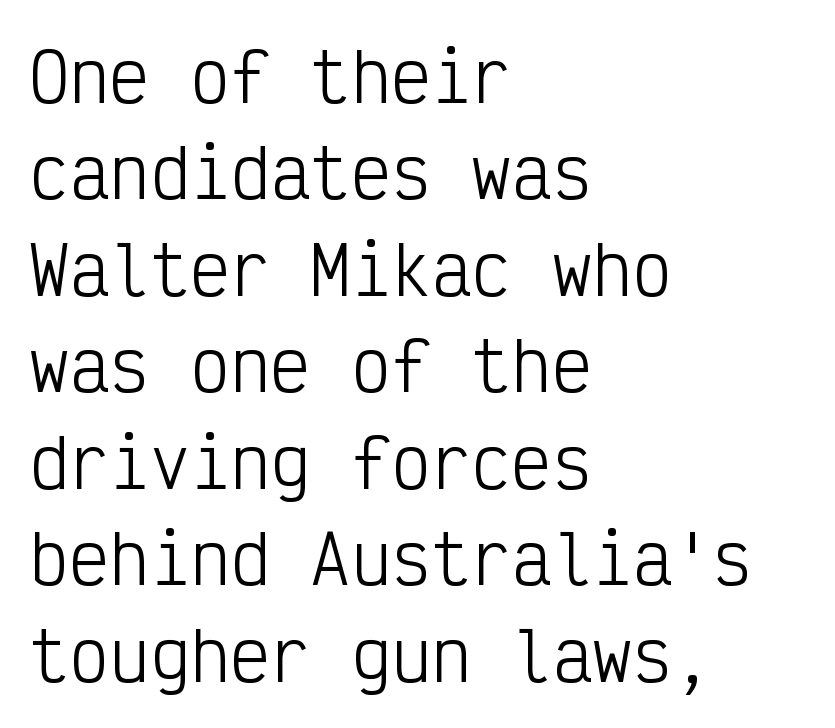
{"serif": "no", "italic": "no", "bold": "no", "weight": "light", "width": "condensed", "stroke_contrast": "low", "x_height": "medium", "monospaced": "yes", "underline": "no", "align": "left", "line_spacing": "normal", "line_spacing_ratio": 1.44, "letter_spacing": "normal", "letter_spacing_em": 0.0, "glyph_px": 67}
